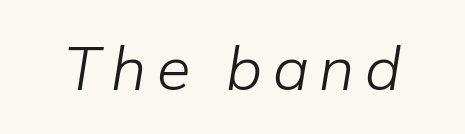
The image shows 61 px light type, italic (leaning right); set not underlined; low stroke contrast and a medium x-height.
